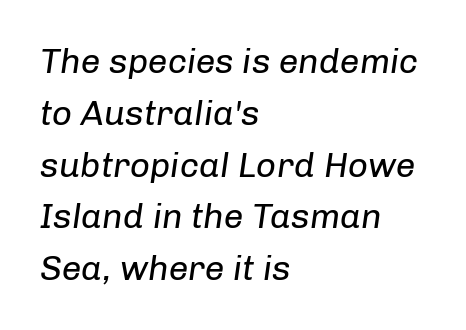
Q: Is the text bold? A: No.
Q: Is the text italic (slanted)? A: Yes, it leans right by about 8 degrees.
Q: Is the text underlined? A: No.
Q: How is the paragraph aligned? A: Left-aligned.
Q: Is the spacing between letters normal or unusually wide? A: Normal.
Q: Is the spacing between lines tight, normal or loose? A: Normal.
Q: Width (condensed, normal, or wide)? A: Normal.
Q: Stroke contrast? A: Low.
Q: x-height? A: Medium.
Q: Monospaced? A: No.
